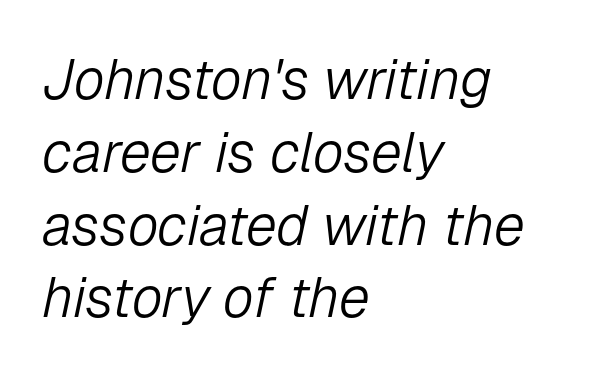
Q: Is the text bold? A: No.
Q: Is the text italic (slanted)? A: Yes, it leans right by about 12 degrees.
Q: Is the text underlined? A: No.
Q: How is the paragraph aligned? A: Left-aligned.
Q: Is the spacing between letters normal or unusually wide? A: Normal.
Q: Is the spacing between lines tight, normal or loose? A: Normal.
Q: Width (condensed, normal, or wide)? A: Normal.
Q: Stroke contrast? A: Low.
Q: x-height? A: Medium.
Q: Monospaced? A: No.
